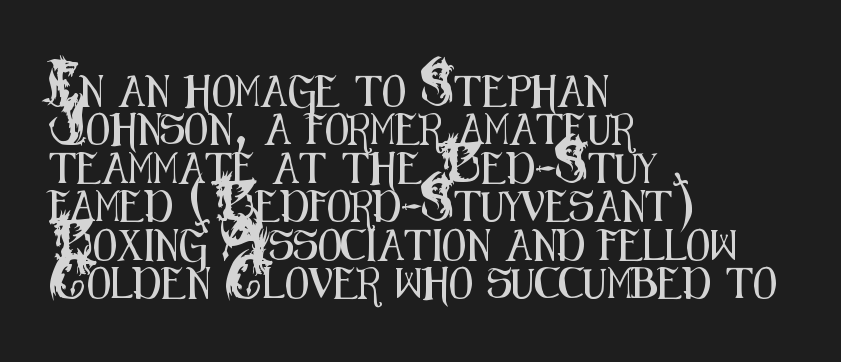
The compositor pushed each line to the left boundary. Glyph-to-glyph distance matches everyday printed text. The rendering shows plain stroke endings on the letterforms — a sans-serif design. Rule under the text: the space is simply empty.
